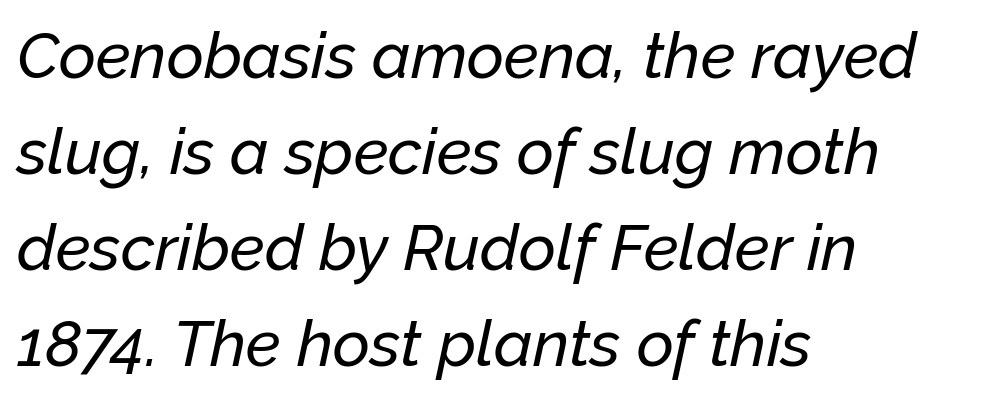
All the whitespace from short lines collects on the right. Each row of text sits above clean, open space. The rendering uses a moderate line-height, typical for paragraphs. The axis of the letterforms is tilted away from vertical.
